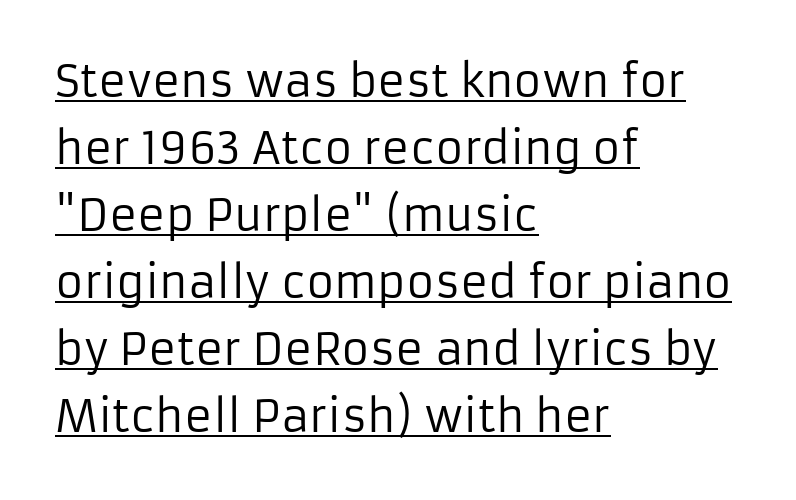
Q: Is the text bold? A: No.
Q: Is the text italic (slanted)? A: No, it is upright.
Q: Is the typeface a serif or a sans-serif typeface? A: Sans-serif.
Q: Is the text underlined? A: Yes.
Q: How is the paragraph aligned? A: Left-aligned.
Q: Is the spacing between letters normal or unusually wide? A: Normal.
Q: Is the spacing between lines tight, normal or loose? A: Normal.
Q: Width (condensed, normal, or wide)? A: Normal.
Q: Stroke contrast? A: Low.
Q: x-height? A: Medium.
Q: Monospaced? A: No.
